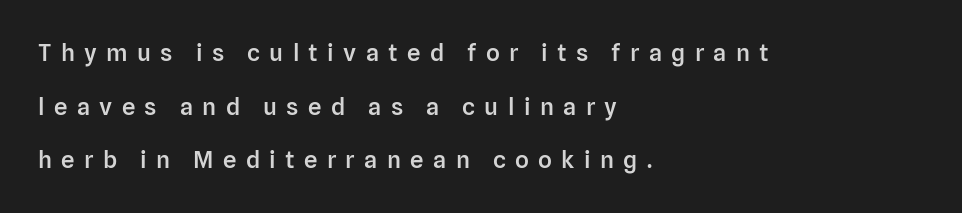
The space between consecutive lines is lavish. Loose tracking; the words dissolve into strings of separated letters. In CSS terms this would be text-align: left. Bold? Not quite — semibold, heavier than regular but stopping short. These lines were composed using upright roman letters.
